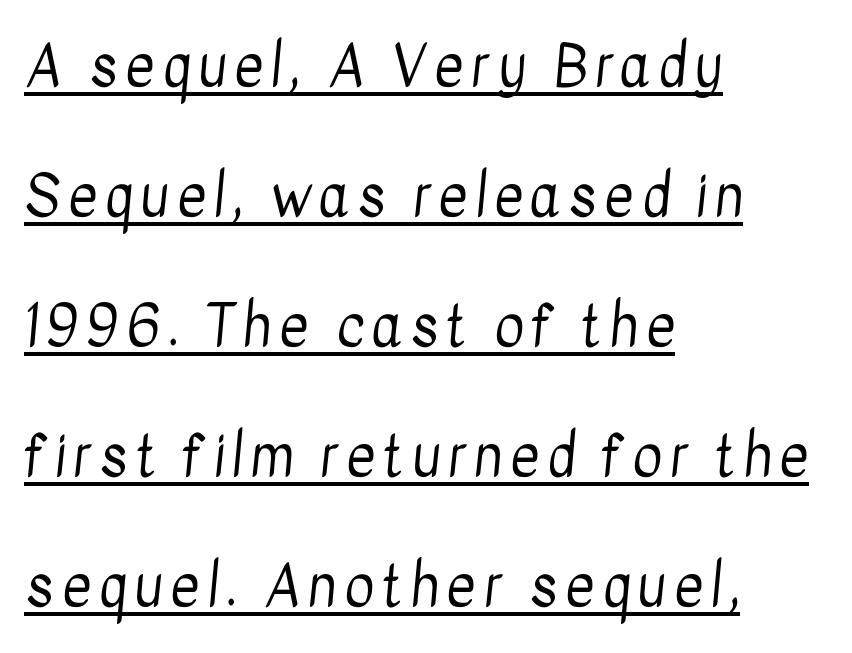
No letter is thick-stroked: the sample isn't bold. The letters carry no serifs — their stems end cleanly without finishing strokes. The leading is generous, giving the passage an open texture. These characters rest on top of a visible drawn line. If you drew a ruler down the left edge, every line would touch it.
